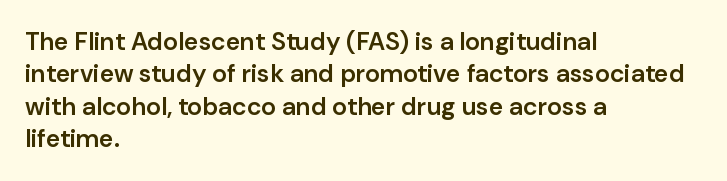
{"italic": "no", "bold": "semi", "underline": "no", "align": "left", "line_spacing": "normal", "line_spacing_ratio": 1.3, "letter_spacing": "normal", "letter_spacing_em": 0.0, "glyph_px": 25}
